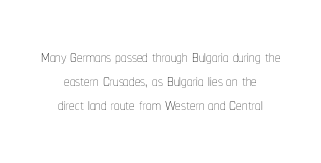
{"italic": "no", "bold": "no", "underline": "no", "align": "center", "line_spacing": "tight", "line_spacing_ratio": 1.08, "letter_spacing": "normal", "letter_spacing_em": 0.0, "glyph_px": 22}
